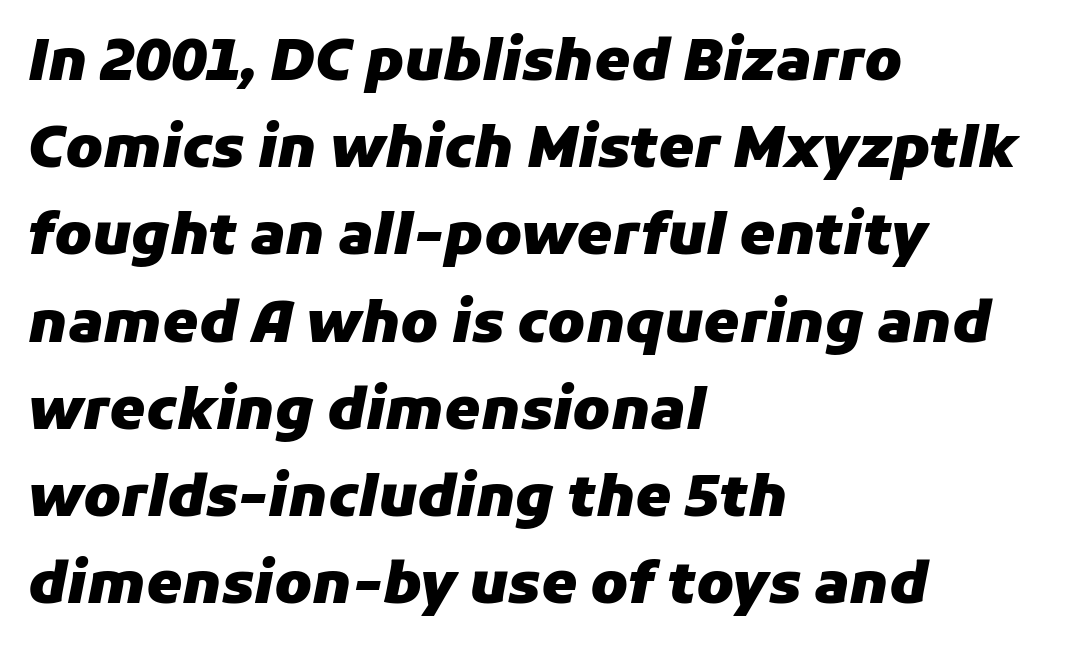
The image shows 57 px heavy type, italic (leaning right); set left-aligned, normal line spacing (1.53x), normal letter spacing, not underlined; low stroke contrast and a medium x-height.
